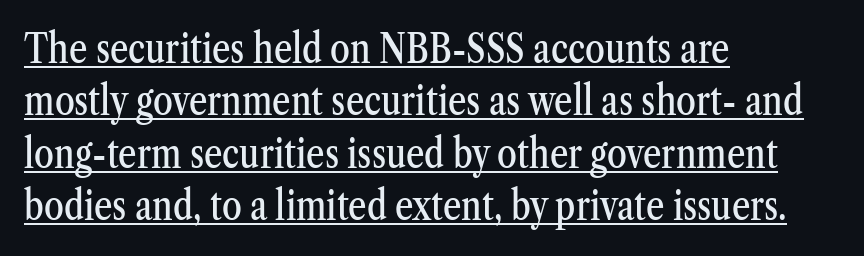
{"serif": "yes", "italic": "no", "width": "condensed", "stroke_contrast": "medium", "x_height": "medium", "monospaced": "no", "underline": "yes", "align": "left", "line_spacing": "normal", "line_spacing_ratio": 1.31, "letter_spacing": "normal", "letter_spacing_em": 0.0, "glyph_px": 40}
